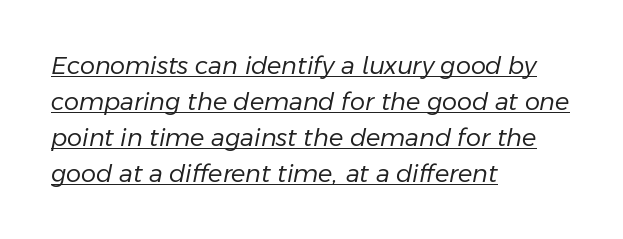
The image shows 24 px text type, italic (leaning right); set left-aligned, normal line spacing (1.5x), normal letter spacing, underlined.
